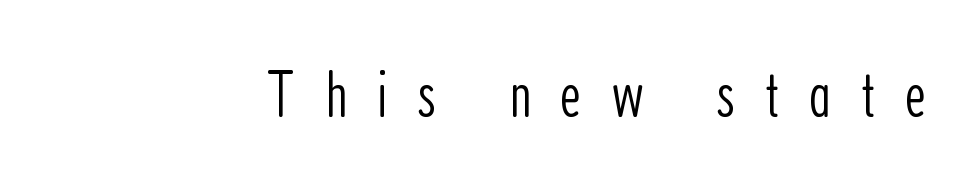
Q: Is the text bold? A: No.
Q: Is the text italic (slanted)? A: No, it is upright.
Q: Is the typeface a serif or a sans-serif typeface? A: Sans-serif.
Q: Is the text underlined? A: No.
Q: Is the spacing between letters normal or unusually wide? A: Unusually wide.
Q: Width (condensed, normal, or wide)? A: Condensed.
Q: Stroke contrast? A: Low.
Q: x-height? A: Medium.
Q: Monospaced? A: No.
